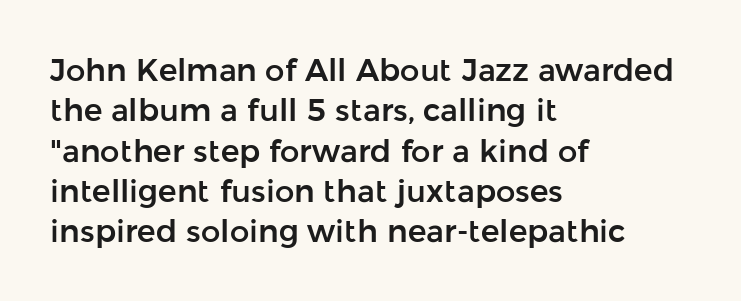
The image shows 31 px sans-serif type, upright; set left-aligned, normal line spacing (1.3x), normal letter spacing, not underlined; low stroke contrast and a medium x-height.
